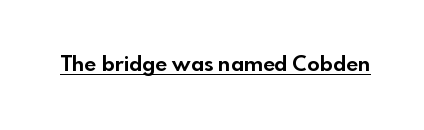
Q: Is the text bold? A: Yes.
Q: Is the text italic (slanted)? A: No, it is upright.
Q: Is the text underlined? A: Yes.
Q: Is the spacing between letters normal or unusually wide? A: Normal.
